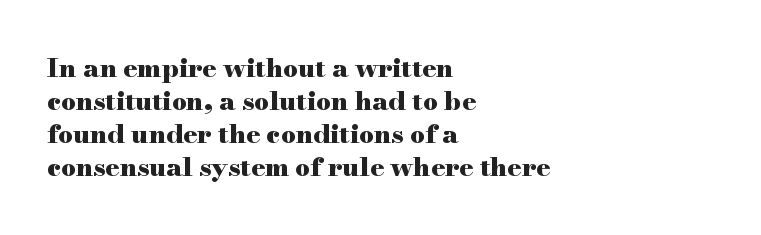
{"italic": "no", "bold": "yes", "underline": "no", "align": "left", "line_spacing": "normal", "line_spacing_ratio": 1.27, "letter_spacing": "normal", "letter_spacing_em": 0.0, "glyph_px": 26}
